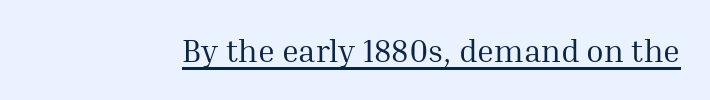
The typesetting does not lean heavy: it is not bold. The letters advance in unequal steps, a hallmark of proportional type. Every character sits straight up, as roman type does. This is underlined copy, the kind a proofreader might mark for attention.
